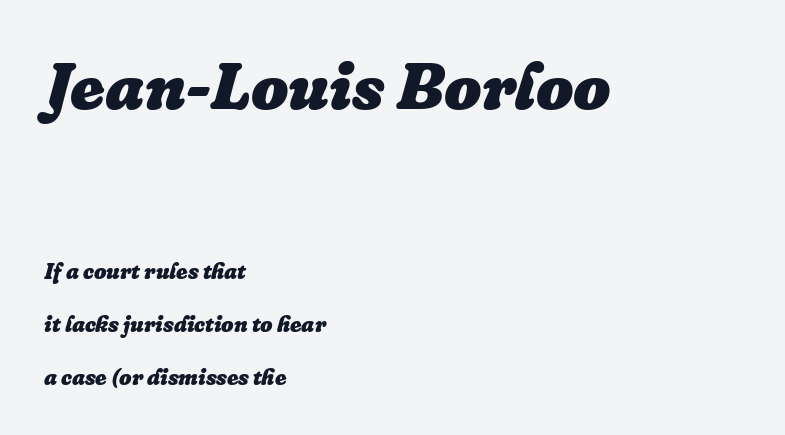
The image shows 66 px heavy type, italic (leaning right); set left-aligned, loose line spacing (2.42x), normal letter spacing, not underlined; the first (top) block is 3.0x larger; low stroke contrast and a medium x-height.
